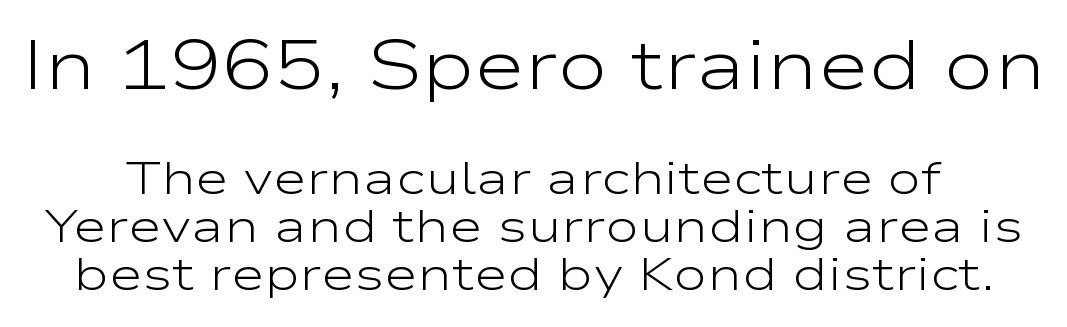
{"serif": "no", "italic": "no", "bold": "no", "weight": "light", "width": "wide", "stroke_contrast": "low", "x_height": "medium", "monospaced": "no", "underline": "no", "line_spacing": "tight", "line_spacing_ratio": 1.05, "letter_spacing": "normal", "letter_spacing_em": 0.0, "larger_block": "first", "size_ratio": 1.5, "glyph_px": 69}
